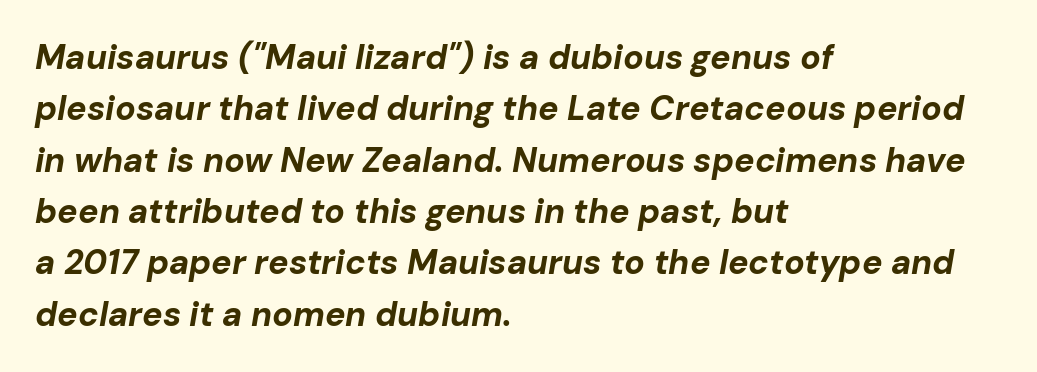
Q: Is the text bold? A: Yes.
Q: Is the text italic (slanted)? A: Yes, it leans right by about 10 degrees.
Q: Is the text underlined? A: No.
Q: How is the paragraph aligned? A: Left-aligned.
Q: Is the spacing between letters normal or unusually wide? A: Normal.
Q: Is the spacing between lines tight, normal or loose? A: Normal.
Q: Width (condensed, normal, or wide)? A: Normal.
Q: Stroke contrast? A: Low.
Q: x-height? A: Medium.
Q: Monospaced? A: No.
